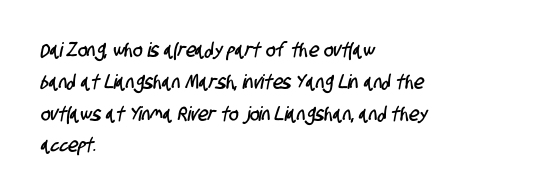
Horizontal alignment here is leftward, the default for most running prose. A typesetter would call this leading conventional body-copy spacing. The space beneath each line is pristine and unruled. This sample uses plain, unmodified letter spacing.
